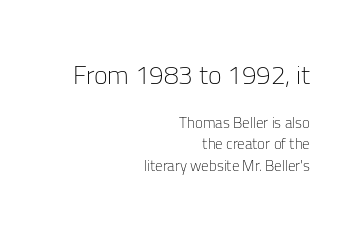
Leftover space on each line is placed entirely before the opening word. This sample uses an upright cut, with every glyph sitting square on the baseline. Here the glyphs are tracked normally, forming tight word shapes. Each stroke keeps to a modest, everyday thickness or less. The earlier block is typeset at a bigger size than the later block.
